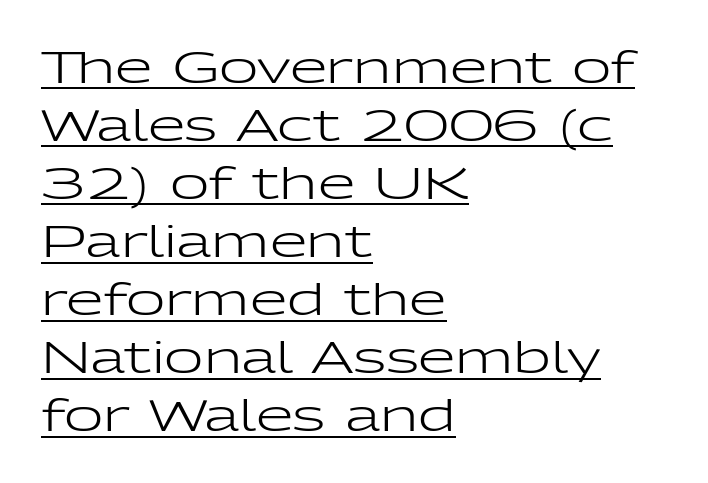
The image shows 43 px regular-weight, wide sans-serif type, upright; set left-aligned, normal line spacing (1.35x), normal letter spacing, underlined; low stroke contrast and a medium x-height.
